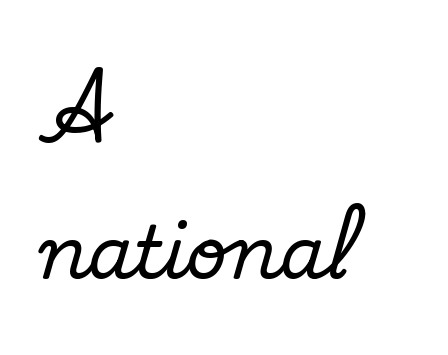
The image shows 72 px serif type; set left-aligned, line spacing 1.89x, normal letter spacing, not underlined; low stroke contrast and a small x-height.
